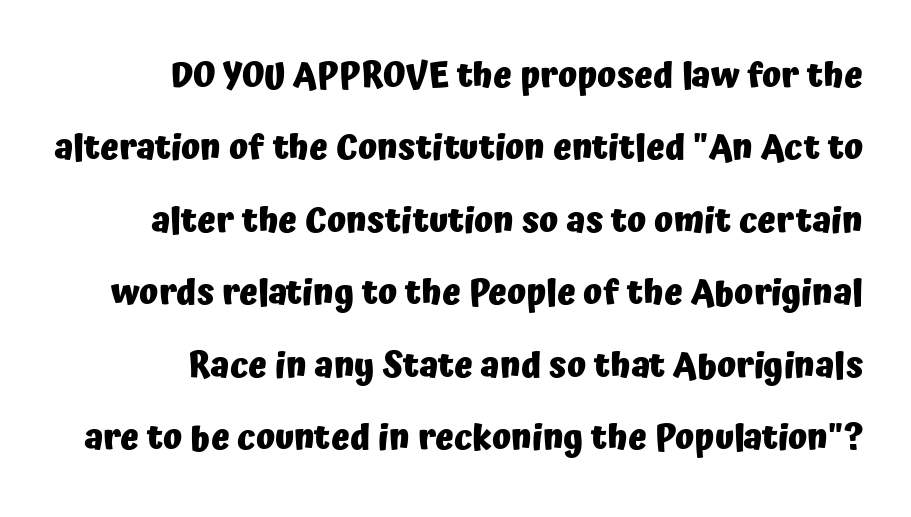
Q: Is the text bold? A: Yes.
Q: Is the text italic (slanted)? A: No, it is upright.
Q: Is the typeface a serif or a sans-serif typeface? A: Sans-serif.
Q: Is the text underlined? A: No.
Q: How is the paragraph aligned? A: Right-aligned.
Q: Is the spacing between letters normal or unusually wide? A: Normal.
Q: Is the spacing between lines tight, normal or loose? A: Loose.
Q: Width (condensed, normal, or wide)? A: Normal.
Q: Stroke contrast? A: Low.
Q: x-height? A: Medium.
Q: Monospaced? A: No.
